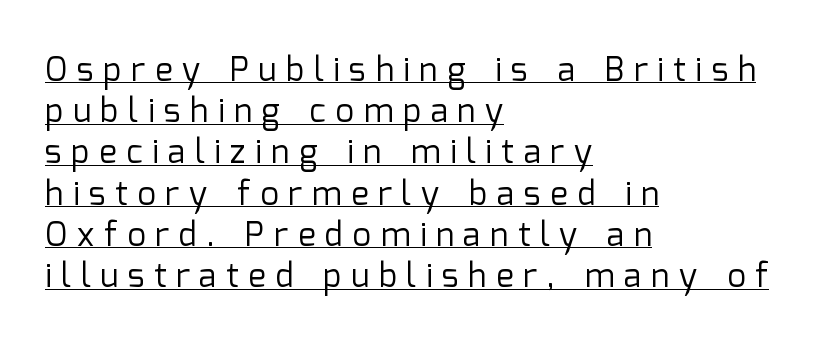
{"serif": "no", "italic": "no", "bold": "no", "weight": "regular", "width": "normal", "stroke_contrast": "low", "x_height": "medium", "monospaced": "no", "underline": "yes", "align": "left", "line_spacing": "normal", "line_spacing_ratio": 1.25, "letter_spacing": "wide", "letter_spacing_em": 0.29, "glyph_px": 33}
